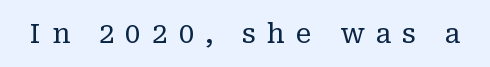
{"serif": "yes", "italic": "no", "bold": "no", "weight": "regular", "width": "normal", "stroke_contrast": "low", "x_height": "medium", "monospaced": "no", "underline": "no", "letter_spacing": "wide", "letter_spacing_em": 0.39, "glyph_px": 28}
